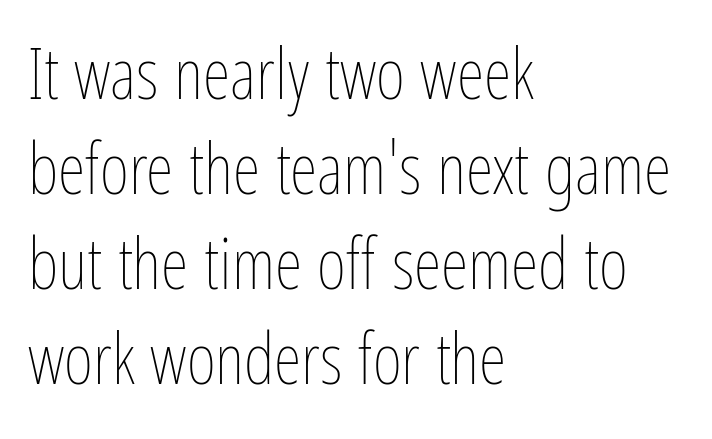
Q: Is the text bold? A: No.
Q: Is the text italic (slanted)? A: No, it is upright.
Q: Is the text underlined? A: No.
Q: How is the paragraph aligned? A: Left-aligned.
Q: Is the spacing between letters normal or unusually wide? A: Normal.
Q: Is the spacing between lines tight, normal or loose? A: Normal.
Q: Width (condensed, normal, or wide)? A: Condensed.
Q: Stroke contrast? A: Low.
Q: x-height? A: Medium.
Q: Monospaced? A: No.
